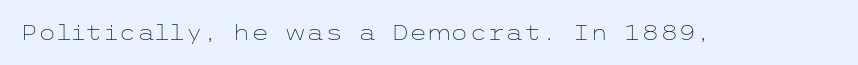
{"italic": "no", "bold": "no", "underline": "no", "letter_spacing": "normal", "letter_spacing_em": 0.0, "glyph_px": 21}
